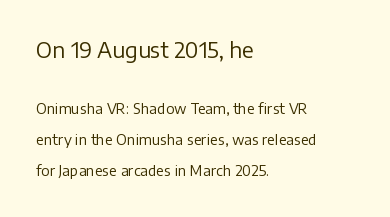
Q: Is the text bold? A: No.
Q: Is the text italic (slanted)? A: No, it is upright.
Q: Is the text underlined? A: No.
Q: How is the paragraph aligned? A: Left-aligned.
Q: Is the spacing between letters normal or unusually wide? A: Normal.
Q: Is the spacing between lines tight, normal or loose? A: Loose.
Q: Which block of text is set in a larger size, the first (top) or the second (bottom)? A: The first (top) one.
